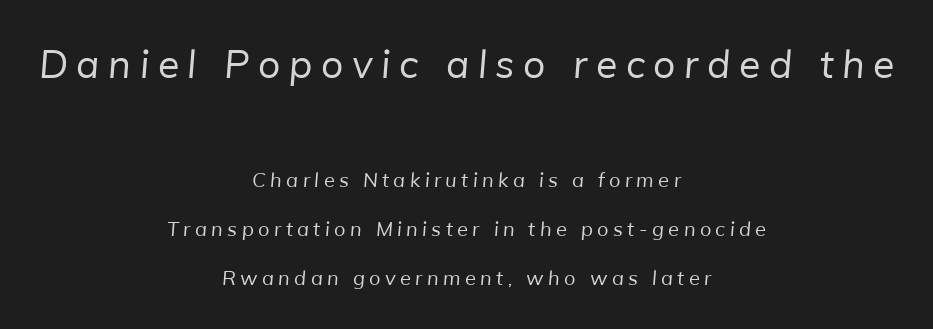
The image shows 39 px regular-weight sans-serif type; set centered, loose line spacing (2.47x), unusually wide letter spacing (+0.22 em), not underlined; the first (top) block is 1.95x larger; low stroke contrast and a medium x-height.
